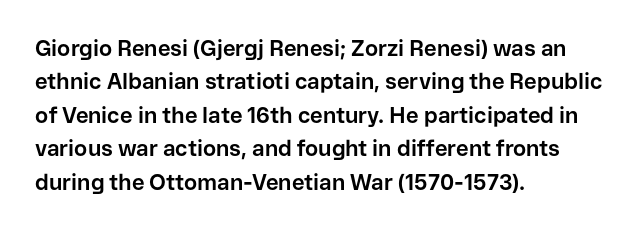
The strip under each line holds only bare page. Between one letter and the next there's only the usual sliver of space. Is there any slant? The stems are plumb. Plenty of ink on the page — the face is bold. Leading matches the norm, producing a regular column.
